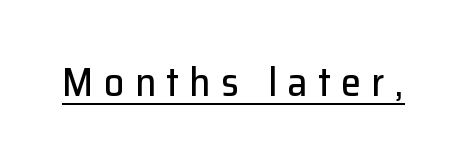
Q: Is the text italic (slanted)? A: No, it is upright.
Q: Is the typeface a serif or a sans-serif typeface? A: Sans-serif.
Q: Is the text underlined? A: Yes.
Q: Is the spacing between letters normal or unusually wide? A: Unusually wide.
Q: Width (condensed, normal, or wide)? A: Normal.
Q: Stroke contrast? A: Low.
Q: x-height? A: Medium.
Q: Monospaced? A: No.
